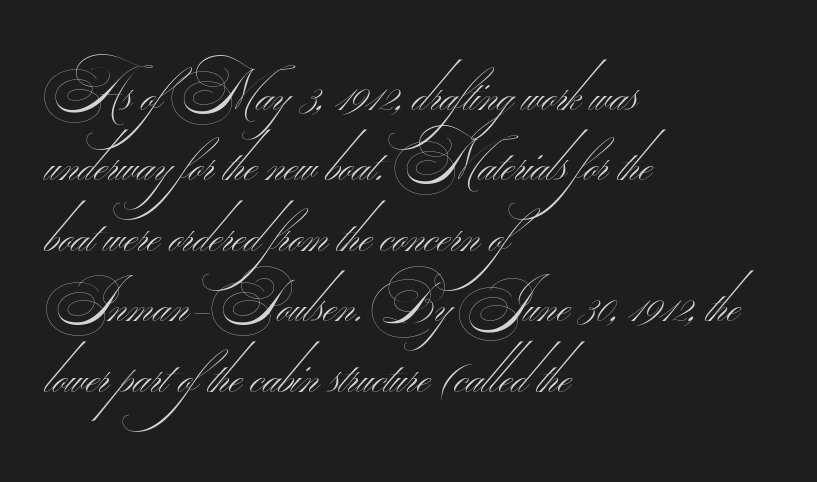
Q: Is the text bold? A: No.
Q: Is the typeface a serif or a sans-serif typeface? A: Sans-serif.
Q: Is the text underlined? A: No.
Q: How is the paragraph aligned? A: Left-aligned.
Q: Is the spacing between letters normal or unusually wide? A: Normal.
Q: Is the spacing between lines tight, normal or loose? A: Normal.
Q: Width (condensed, normal, or wide)? A: Wide.
Q: Stroke contrast? A: Medium.
Q: Monospaced? A: No.
